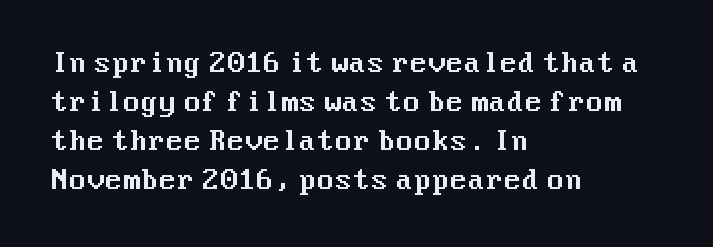
The compositor pushed each line to the left boundary. Every stem runs plumb, perpendicular to the baseline. This sample keeps an unexceptional amount of space between lines. Here the glyphs are tracked normally, forming tight word shapes. Descender tails drop into unmarked territory.
